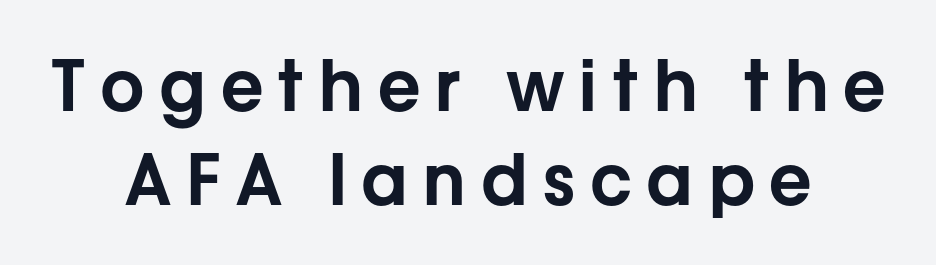
This is the regular roman posture of the typeface. The horizontal fit of the characters is loose and conspicuously gappy. Each new line begins a customary step beneath the previous one. Short and long lines alike share a common midpoint. The passage shown is typed in a proportional face where columns would drift.
